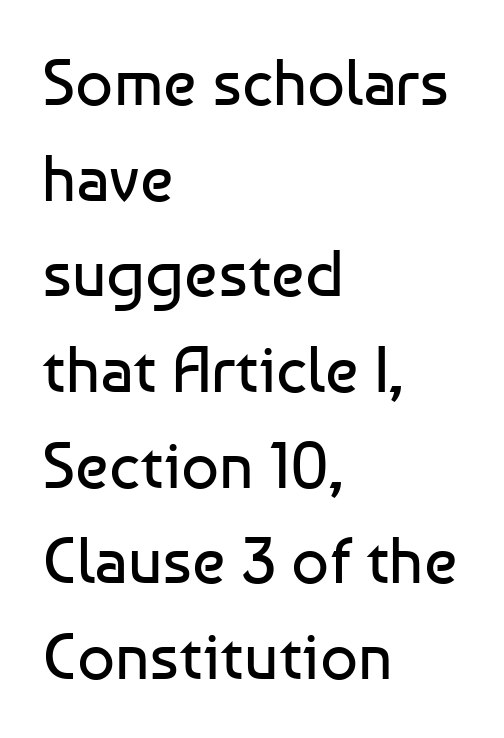
Teacher's note: observe the even left margin — that is flush-left alignment. A sans-serif font was chosen for this passage. Baseline-to-baseline distance is the conventional proportion of letter height. These lines were composed using upright roman letters.
